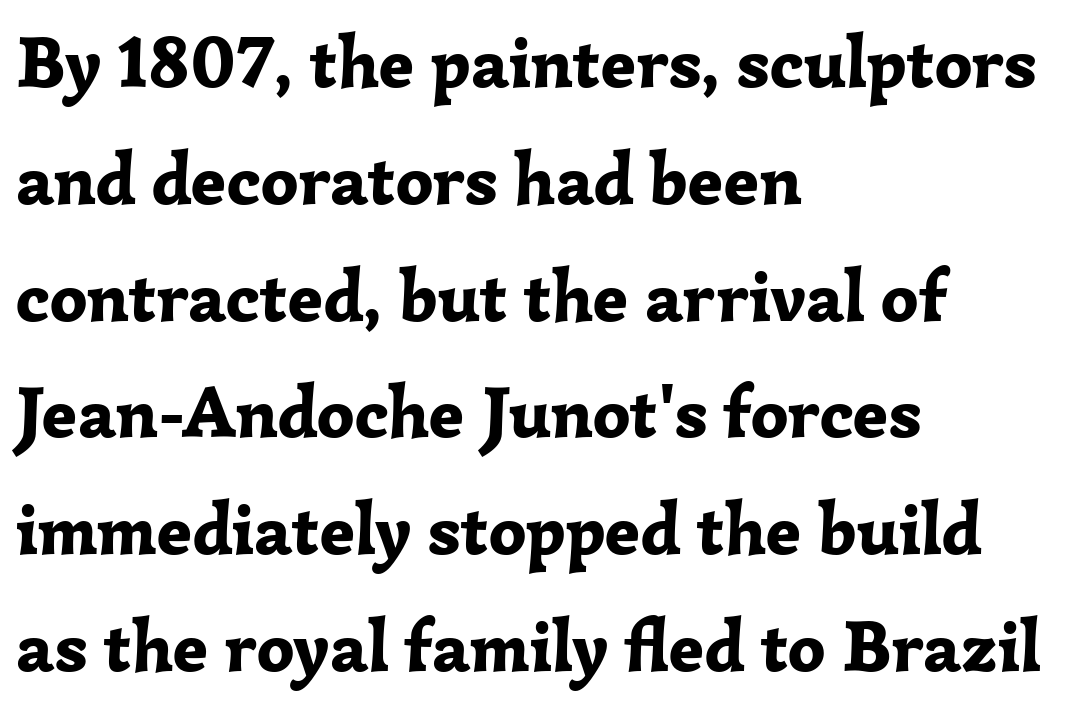
Q: Is the text bold? A: Yes.
Q: Is the text italic (slanted)? A: No, it is upright.
Q: Is the typeface a serif or a sans-serif typeface? A: Serif.
Q: Is the text underlined? A: No.
Q: How is the paragraph aligned? A: Left-aligned.
Q: Is the spacing between letters normal or unusually wide? A: Normal.
Q: Is the spacing between lines tight, normal or loose? A: Normal.
Q: Width (condensed, normal, or wide)? A: Normal.
Q: Stroke contrast? A: Low.
Q: x-height? A: Medium.
Q: Monospaced? A: No.
